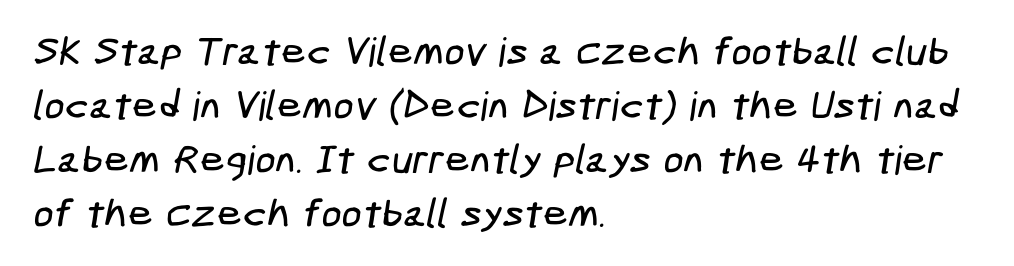
The space between consecutive lines is moderate. Bare-footed words on every line. Check where the strokes stop: nothing finishes them off — pure sans. Look at the tracking — it's just the regular setting, nothing added. Casual observation: everything's shoved over to the left.
